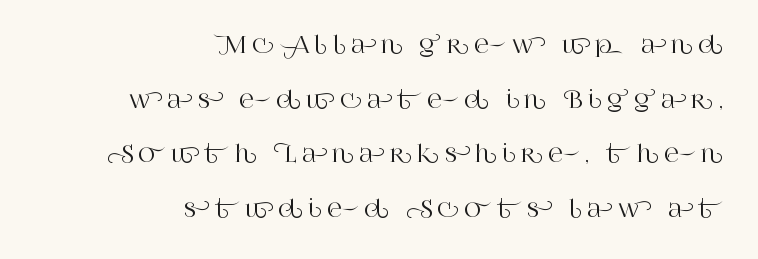
Q: Is the text italic (slanted)? A: No, it is upright.
Q: Is the text underlined? A: No.
Q: How is the paragraph aligned? A: Right-aligned.
Q: Is the spacing between letters normal or unusually wide? A: Unusually wide.
Q: Is the spacing between lines tight, normal or loose? A: Loose.
